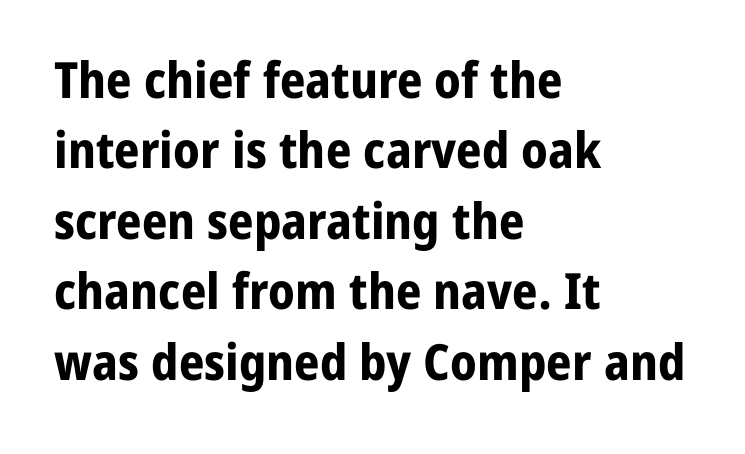
The line-height multiplier appears to be the usual default. The passage shown has conventional tracking throughout. Descender tails drop into unmarked territory. The strokes are fattened all the way to bold.
